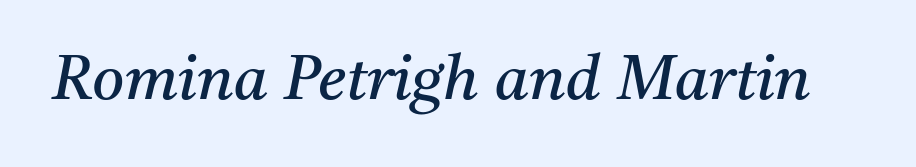
Q: Is the text bold? A: No.
Q: Is the text italic (slanted)? A: Yes, it leans right by about 11 degrees.
Q: Is the typeface a serif or a sans-serif typeface? A: Serif.
Q: Is the text underlined? A: No.
Q: Is the spacing between letters normal or unusually wide? A: Normal.
Q: Width (condensed, normal, or wide)? A: Normal.
Q: Stroke contrast? A: Medium.
Q: x-height? A: Medium.
Q: Monospaced? A: No.
